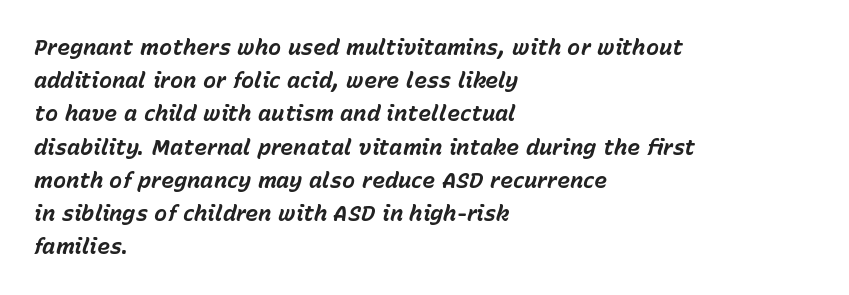
Bold? Absolutely — the strokes are thick and heavy. All the whitespace from short lines collects on the right. The passage shown stacks its lines at a standard gap. Only glyphs here, with clear space below each row. The letters sit at their default tracking, neither squeezed nor spread.
